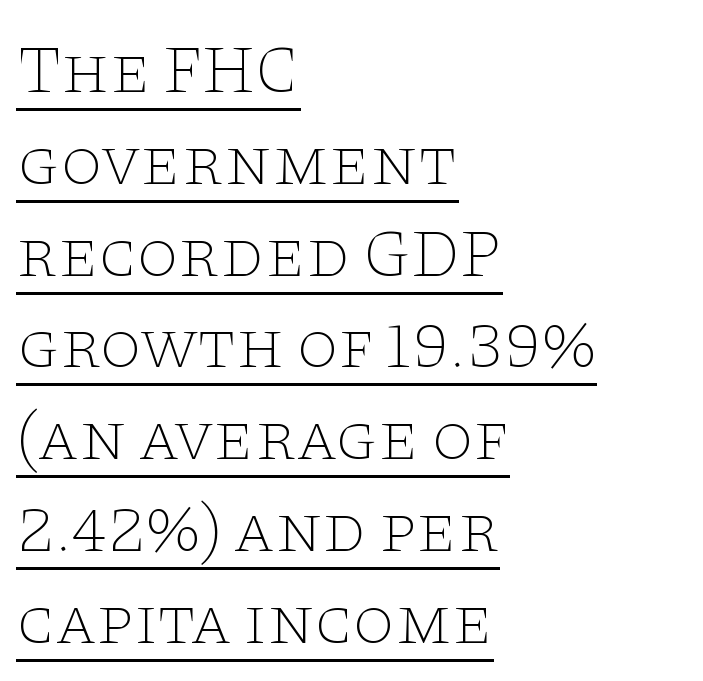
It's the straight-up-and-down kind of type. You can see a thin bar hugging the bottom of the glyphs. Proportional: the letters do not fall into vertical columns. The ragged edge is on the right, which tells us the setting is flush left. Serifs: yes, visible at the terminals of the letterforms.
